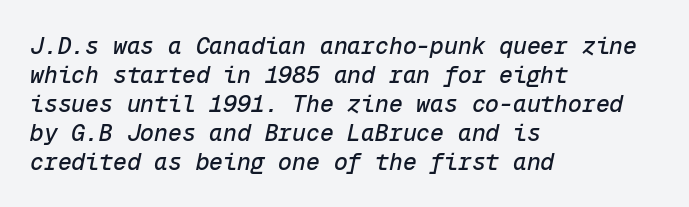
The image shows 23 px text type, italic (leaning right); set left-aligned, normal line spacing (1.26x), normal letter spacing, not underlined.
